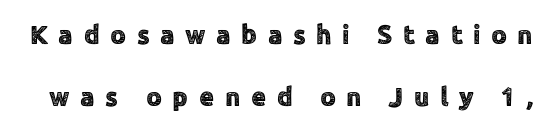
Q: Is the text italic (slanted)? A: No, it is upright.
Q: Is the text underlined? A: No.
Q: Is the spacing between letters normal or unusually wide? A: Unusually wide.
Q: Is the spacing between lines tight, normal or loose? A: Loose.
